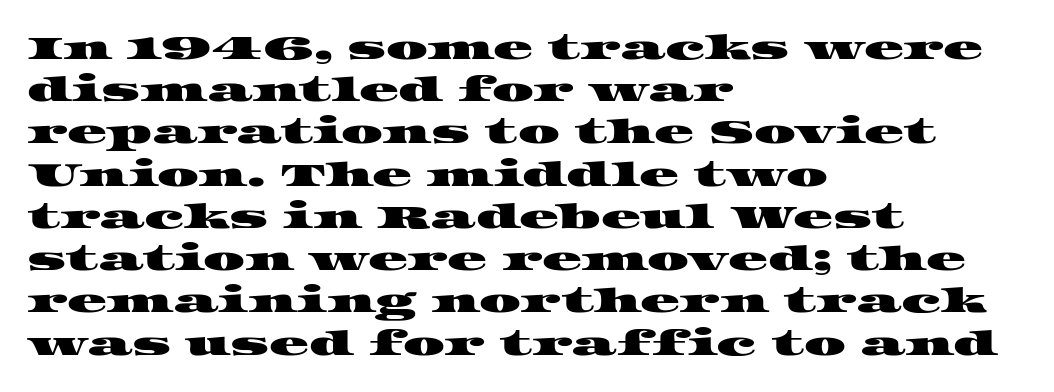
{"serif": "yes", "width": "wide", "stroke_contrast": "high", "x_height": "large", "monospaced": "no", "underline": "no", "align": "left", "line_spacing": "normal", "line_spacing_ratio": 1.28, "letter_spacing": "normal", "letter_spacing_em": 0.0, "glyph_px": 33}
